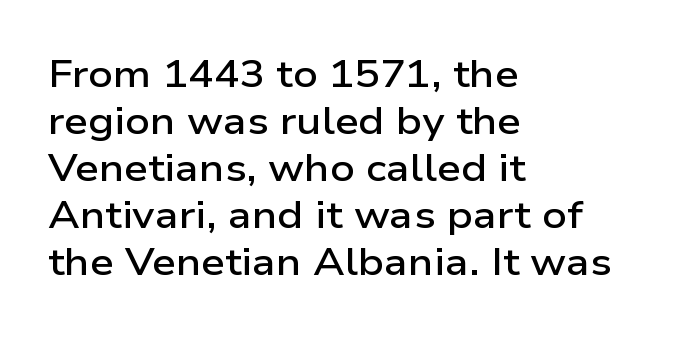
The image shows 38 px semibold, wide sans-serif type, upright; set left-aligned, line spacing 1.24x, normal letter spacing, not underlined; low stroke contrast and a medium x-height.
